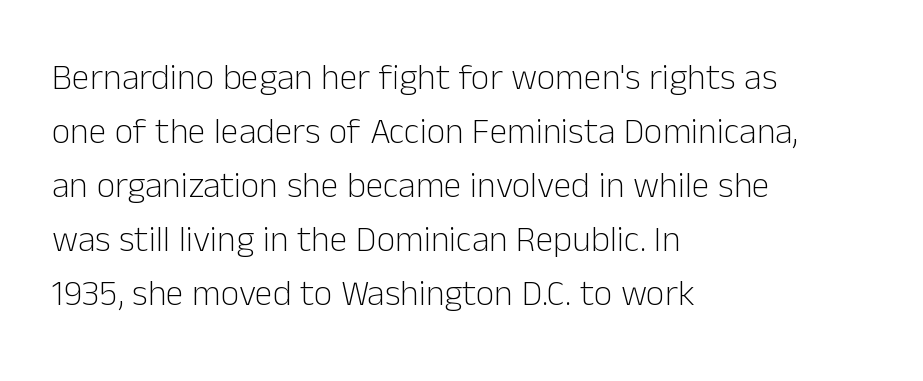
{"serif": "no", "italic": "no", "bold": "no", "weight": "light", "width": "normal", "stroke_contrast": "low", "x_height": "medium", "monospaced": "no", "underline": "no", "align": "left", "line_spacing": "normal", "line_spacing_ratio": 1.5, "letter_spacing": "normal", "letter_spacing_em": 0.0, "glyph_px": 36}
